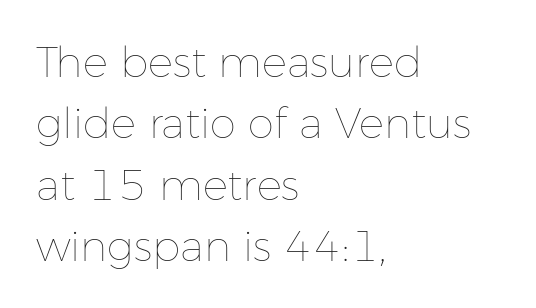
{"italic": "no", "bold": "no", "weight": "thin", "width": "normal", "stroke_contrast": "low", "x_height": "medium", "monospaced": "no", "underline": "no", "align": "left", "line_spacing": "normal", "line_spacing_ratio": 1.46, "letter_spacing": "normal", "letter_spacing_em": 0.0, "glyph_px": 42}
